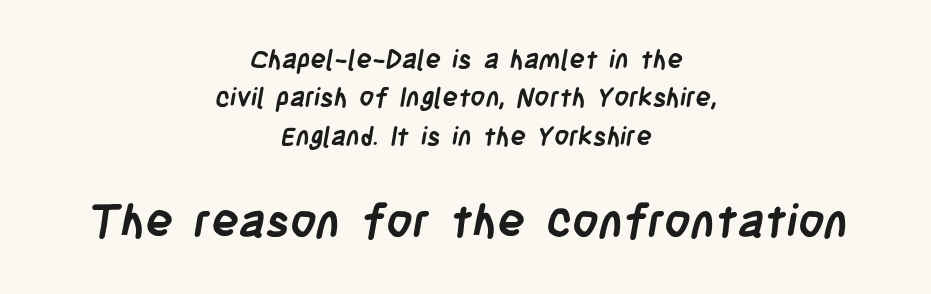
Layout note: lines centered. Letterform terminals end flat and unadorned throughout the passage. I'd describe the lettering as bold — thick and assertive. The passage shown is typed in a proportional face where columns would drift. What's the leading like? Ordinary, nothing unusual. Bigger letters appear in the bottom chunk; the top chunk is reduced.
